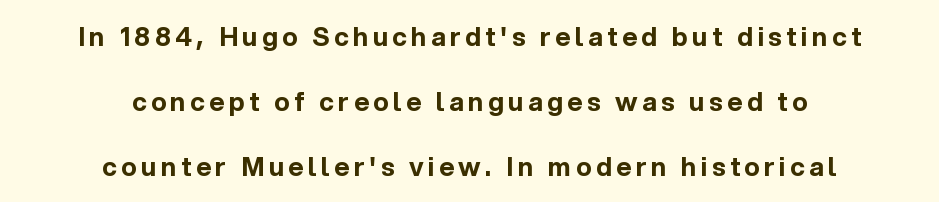
{"italic": "no", "bold": "yes", "underline": "no", "align": "center", "line_spacing": "loose", "line_spacing_ratio": 2.5, "glyph_px": 26}
